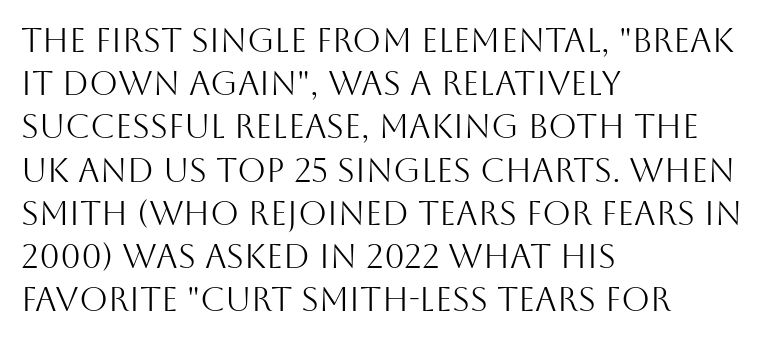
Observe the absence of serifs on each vertical stroke in this sample. The typesetter chose a ragged-right arrangement here. The words here are not underlined. In terms of leading, this rendering sits right in the middle.
